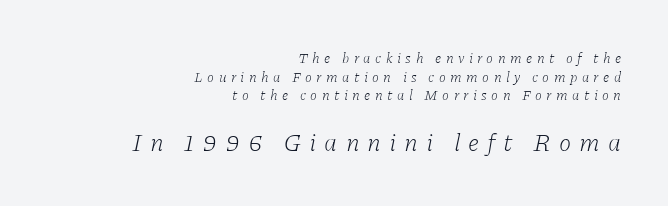
{"italic": "yes", "lean": "right", "slant_degrees": 11, "bold": "no", "underline": "no", "align": "right", "line_spacing": "normal", "line_spacing_ratio": 1.33, "letter_spacing": "wide", "letter_spacing_em": 0.32, "larger_block": "second", "size_ratio": 1.79, "glyph_px": 25}
